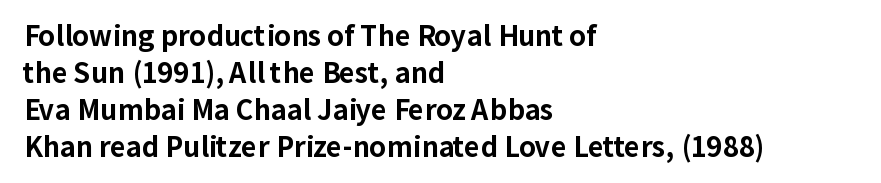
{"italic": "no", "bold": "yes", "underline": "no", "align": "left", "line_spacing": "normal", "line_spacing_ratio": 1.37, "letter_spacing": "normal", "letter_spacing_em": 0.0, "glyph_px": 27}
